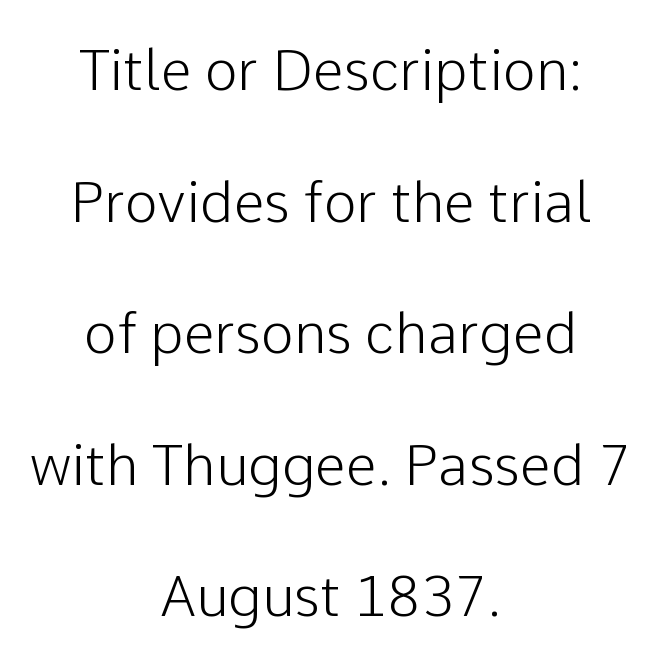
{"serif": "no", "italic": "no", "width": "normal", "stroke_contrast": "low", "x_height": "medium", "monospaced": "no", "underline": "no", "align": "center", "line_spacing": "loose", "line_spacing_ratio": 2.35, "letter_spacing": "normal", "letter_spacing_em": 0.0, "glyph_px": 56}
